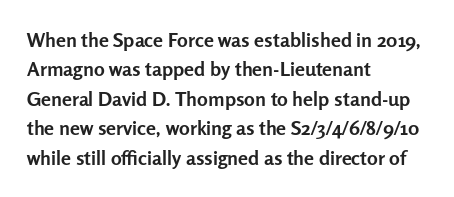
Q: Is the text bold? A: Yes.
Q: Is the text italic (slanted)? A: No, it is upright.
Q: Is the text underlined? A: No.
Q: How is the paragraph aligned? A: Left-aligned.
Q: Is the spacing between letters normal or unusually wide? A: Normal.
Q: Is the spacing between lines tight, normal or loose? A: Normal.
